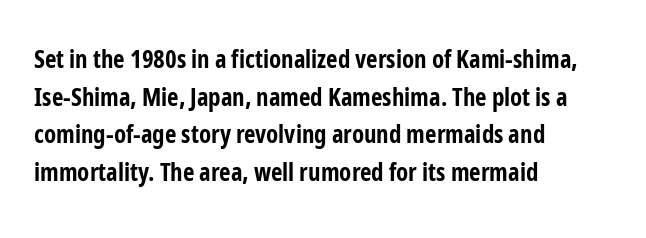
The image shows 25 px bold type, upright; set left-aligned, normal line spacing (1.51x), normal letter spacing, not underlined.
